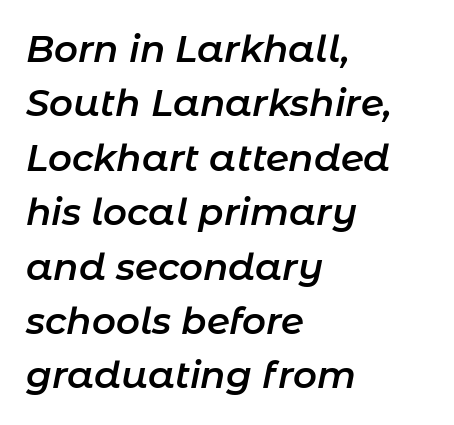
{"italic": "yes", "lean": "right", "slant_degrees": 11, "bold": "semi", "weight": "semibold", "width": "normal", "stroke_contrast": "low", "x_height": "medium", "monospaced": "no", "underline": "no", "align": "left", "line_spacing": "normal", "line_spacing_ratio": 1.47, "letter_spacing": "normal", "letter_spacing_em": 0.0, "glyph_px": 37}
